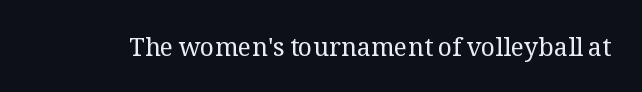
The rendering keeps characters at their native spacing. The font sits on the lighter half of the weight spectrum, regular included. Quick note: underline off. Is there any slant? The stems are plumb.
